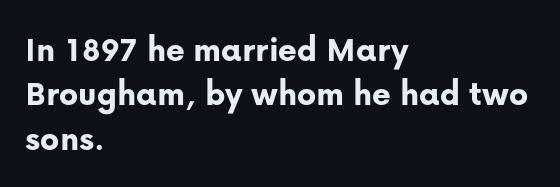
Q: Is the text bold? A: Yes.
Q: Is the text italic (slanted)? A: No, it is upright.
Q: Is the typeface a serif or a sans-serif typeface? A: Sans-serif.
Q: Is the text underlined? A: No.
Q: How is the paragraph aligned? A: Left-aligned.
Q: Is the spacing between letters normal or unusually wide? A: Normal.
Q: Width (condensed, normal, or wide)? A: Normal.
Q: Stroke contrast? A: Low.
Q: x-height? A: Medium.
Q: Monospaced? A: No.
